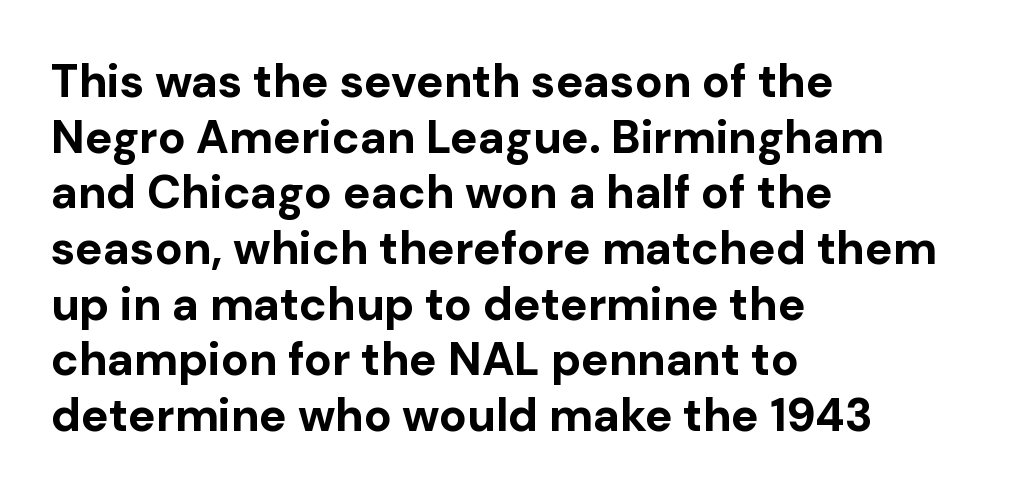
Q: Is the text bold? A: Yes.
Q: Is the text italic (slanted)? A: No, it is upright.
Q: Is the typeface a serif or a sans-serif typeface? A: Sans-serif.
Q: Is the text underlined? A: No.
Q: How is the paragraph aligned? A: Left-aligned.
Q: Is the spacing between letters normal or unusually wide? A: Normal.
Q: Width (condensed, normal, or wide)? A: Normal.
Q: Stroke contrast? A: Low.
Q: x-height? A: Medium.
Q: Monospaced? A: No.
